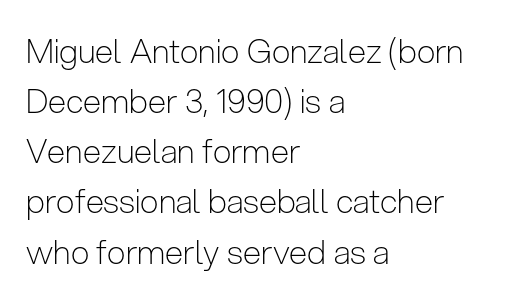
The image shows 33 px light, condensed sans-serif type, upright; set left-aligned, normal line spacing (1.52x), normal letter spacing, not underlined; low stroke contrast and a medium x-height.
